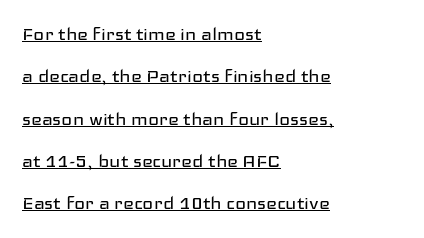
Q: Is the text bold? A: No.
Q: Is the text italic (slanted)? A: No, it is upright.
Q: Is the text underlined? A: Yes.
Q: How is the paragraph aligned? A: Left-aligned.
Q: Is the spacing between letters normal or unusually wide? A: Normal.
